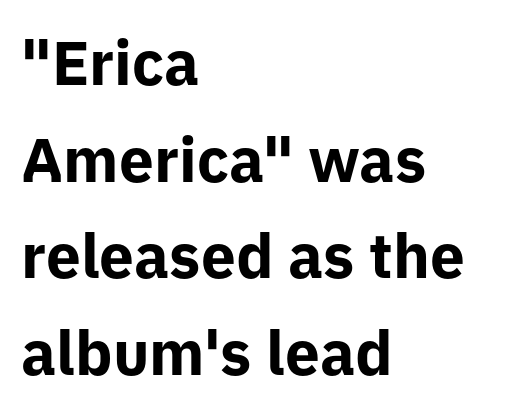
This is roman type, the default non-slanted kind. A dark, heavy texture on the line: the type is bold. If you drew a ruler down the left edge, every line would touch it. Tracking here is standard; glyphs follow each other at the usual distance.
